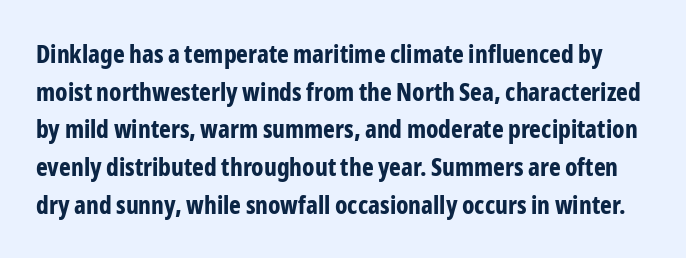
{"italic": "no", "bold": "yes", "underline": "no", "line_spacing": "normal", "line_spacing_ratio": 1.51, "letter_spacing": "normal", "letter_spacing_em": 0.0, "glyph_px": 25}
